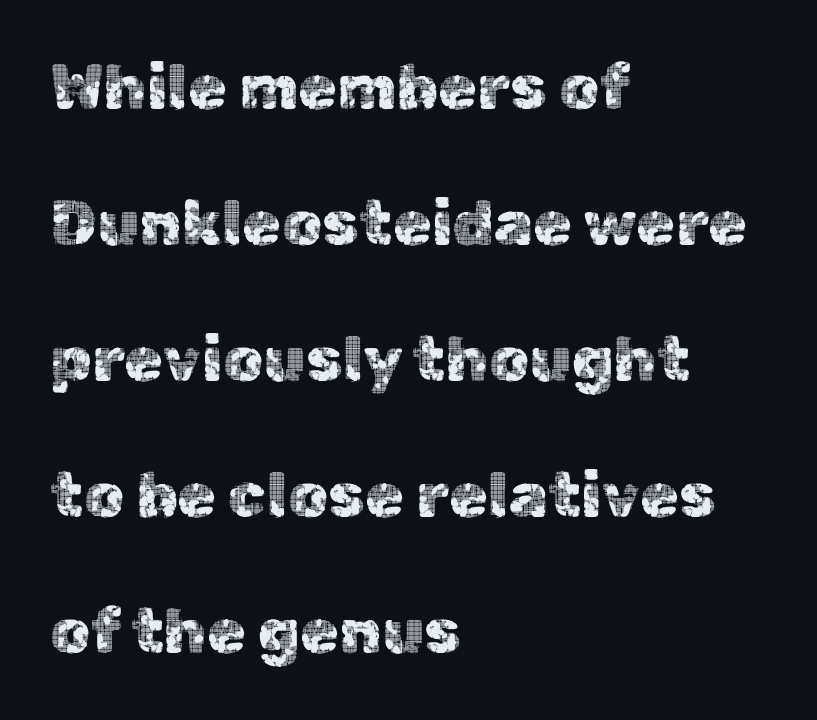
{"serif": "no", "italic": "no", "width": "normal", "x_height": "medium", "monospaced": "no", "underline": "no", "align": "left", "line_spacing": "loose", "line_spacing_ratio": 2.16, "letter_spacing": "normal", "letter_spacing_em": 0.0, "glyph_px": 63}
